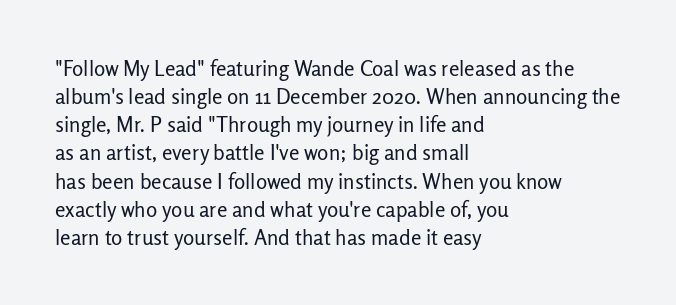
Visually the block forms a straight wall on the left and a jagged coastline on the right. Style check: upright. Bold? No — there's no thickening of the strokes. Notice how descenders clear the ascenders below comfortably — that's standard leading. Each word holds together tightly as a unit, with standard inter-letter gaps.
